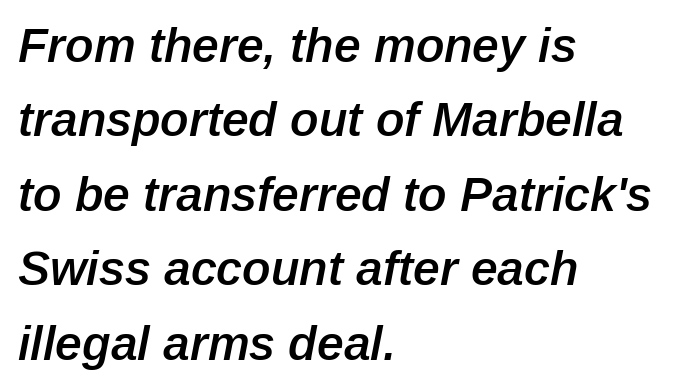
{"italic": "yes", "lean": "right", "slant_degrees": 12, "bold": "semi", "weight": "semibold", "width": "normal", "stroke_contrast": "low", "x_height": "medium", "monospaced": "no", "underline": "no", "align": "left", "line_spacing": "normal", "line_spacing_ratio": 1.55, "letter_spacing": "normal", "letter_spacing_em": 0.0, "glyph_px": 48}
